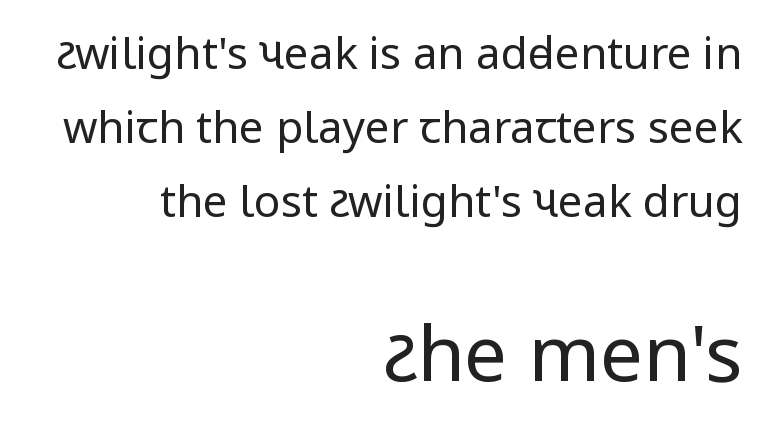
Leftover space on each line is placed entirely before the opening word. A clean baseline with only descenders dipping below it. Note: smaller setting up top, larger setting below. Quick note: not italic, upright. This block has exactly the height ordinary leading produces.
